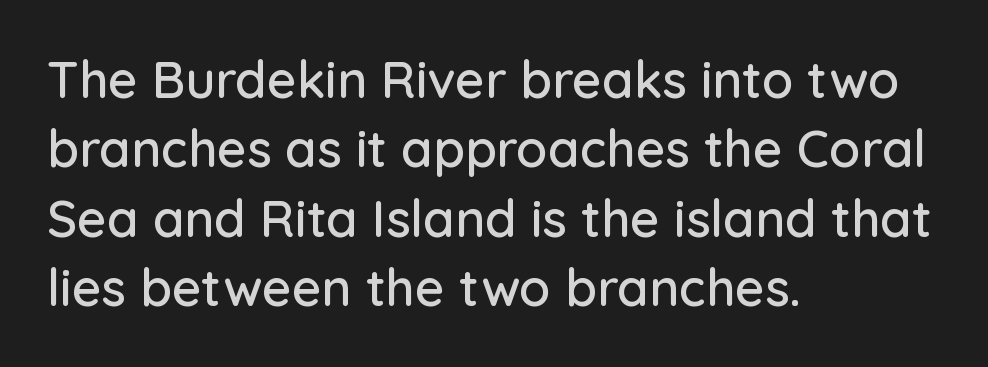
{"serif": "no", "italic": "no", "width": "normal", "stroke_contrast": "low", "x_height": "medium", "monospaced": "no", "underline": "no", "align": "left", "line_spacing": "normal", "line_spacing_ratio": 1.36, "letter_spacing": "normal", "letter_spacing_em": 0.0, "glyph_px": 51}
